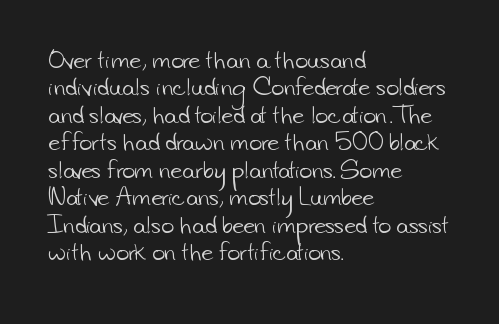
Students, note that the glyphs here touch the page at normal intervals. Honestly, the row spacing looks completely unremarkable. On a weight scale, this lands at 450 or below. Glance below the letters and you will spot only blank space.
